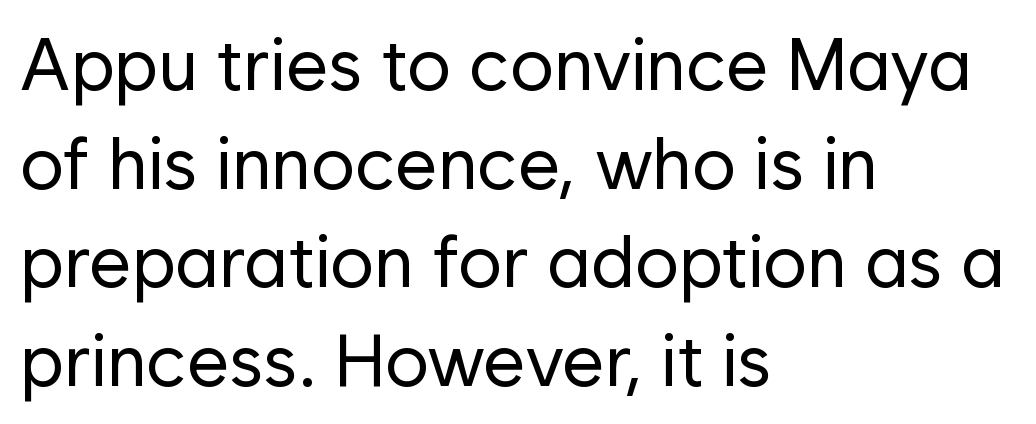
The image shows 73 px regular-weight sans-serif type, upright; set left-aligned, normal line spacing (1.35x), normal letter spacing, not underlined; low stroke contrast and a medium x-height.
